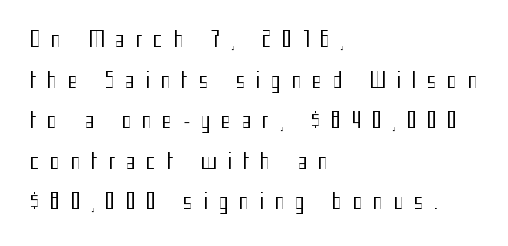
The image shows 21 px text type, upright; set left-aligned, loose line spacing (1.93x), unusually wide letter spacing (+0.5 em), not underlined.
